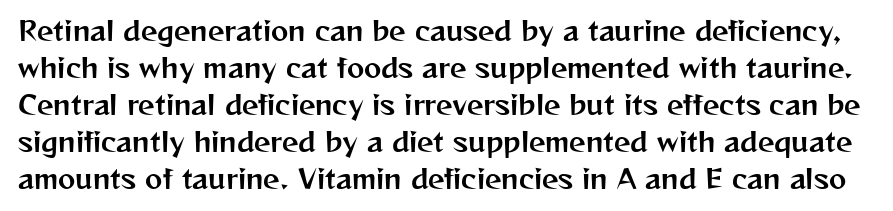
The image shows 26 px text type, upright; set normal line spacing (1.42x), normal letter spacing, not underlined.
